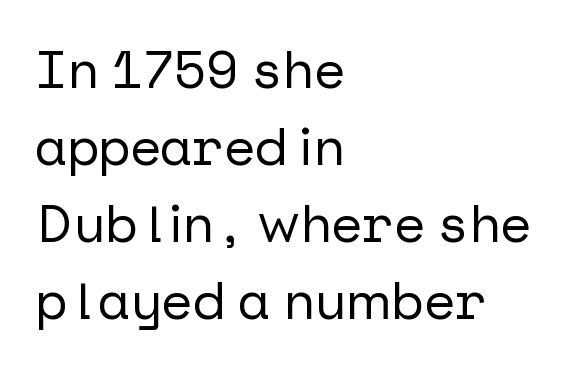
Default kerning and tracking; the words read as compact shapes. Casual observation: everything's shoved over to the left. If you drew a line through each stem, it would be perfectly vertical. The glyphs in this specimen are sans serif. Clear beneath every line of the passage. Vertically, the passage feels balanced, rows spaced as you'd expect.
